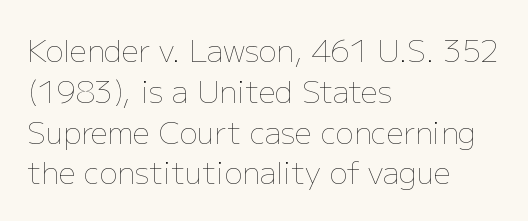
Q: Is the text bold? A: No.
Q: Is the text italic (slanted)? A: No, it is upright.
Q: Is the text underlined? A: No.
Q: How is the paragraph aligned? A: Left-aligned.
Q: Is the spacing between letters normal or unusually wide? A: Normal.
Q: Is the spacing between lines tight, normal or loose? A: Normal.
Q: Width (condensed, normal, or wide)? A: Normal.
Q: Stroke contrast? A: Low.
Q: x-height? A: Medium.
Q: Monospaced? A: No.
